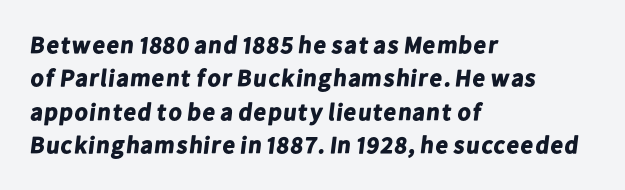
Q: Is the text bold? A: Yes.
Q: Is the text underlined? A: No.
Q: How is the paragraph aligned? A: Left-aligned.
Q: Is the spacing between letters normal or unusually wide? A: Normal.
Q: Is the spacing between lines tight, normal or loose? A: Normal.
